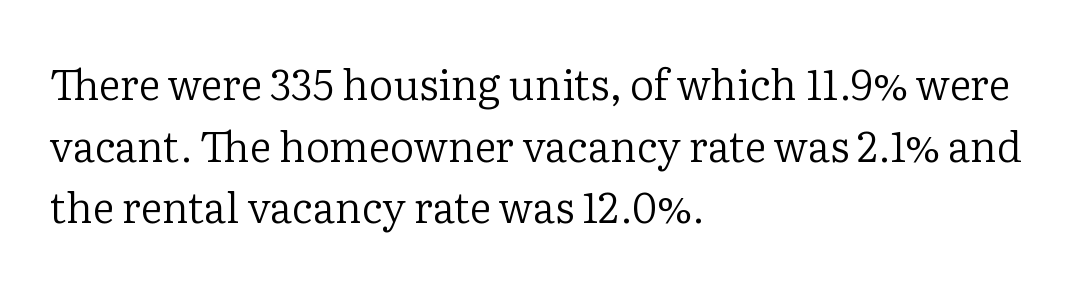
The image shows 42 px regular-weight serif type, upright; set left-aligned, normal line spacing (1.47x), normal letter spacing, not underlined; low stroke contrast and a medium x-height.
